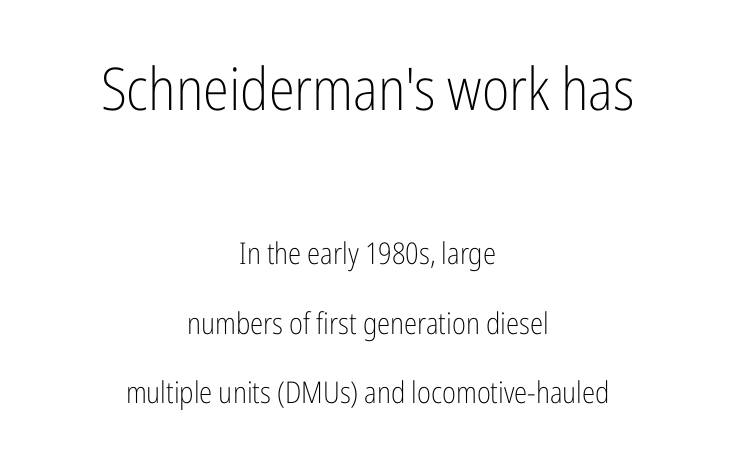
Teacher's note: observe the equal gaps on both sides — that is centered alignment. If you drew a line through each stem, it would be perfectly vertical. Successive baselines arrive slowly, with a big drop between each. Stroke mass is kept to a normal reading level or below. Words appear dense and cohesive because spacing is normal. You get the large type first, then a drop to smaller type.
